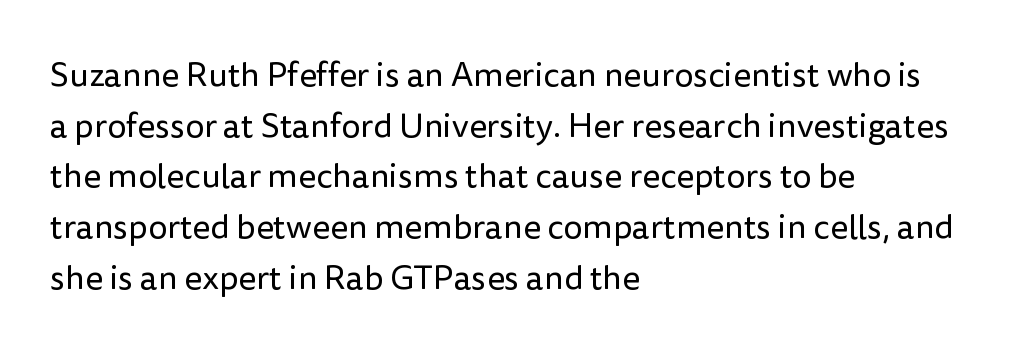
{"serif": "no", "italic": "no", "bold": "no", "weight": "regular", "width": "normal", "stroke_contrast": "low", "x_height": "medium", "monospaced": "no", "underline": "no", "align": "left", "line_spacing": "normal", "line_spacing_ratio": 1.49, "letter_spacing": "normal", "letter_spacing_em": 0.0, "glyph_px": 34}
